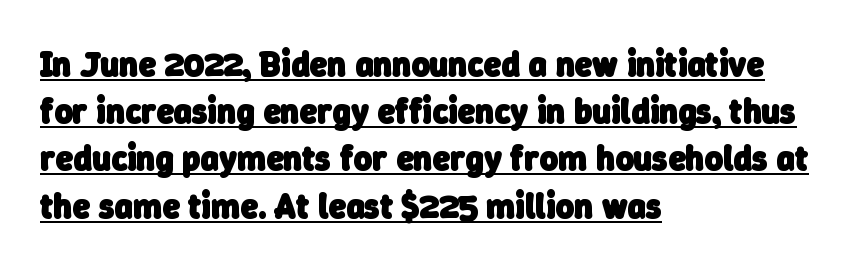
The image shows 35 px heavy sans-serif type; set left-aligned, normal line spacing (1.35x), normal letter spacing, underlined; low stroke contrast and a medium x-height.
